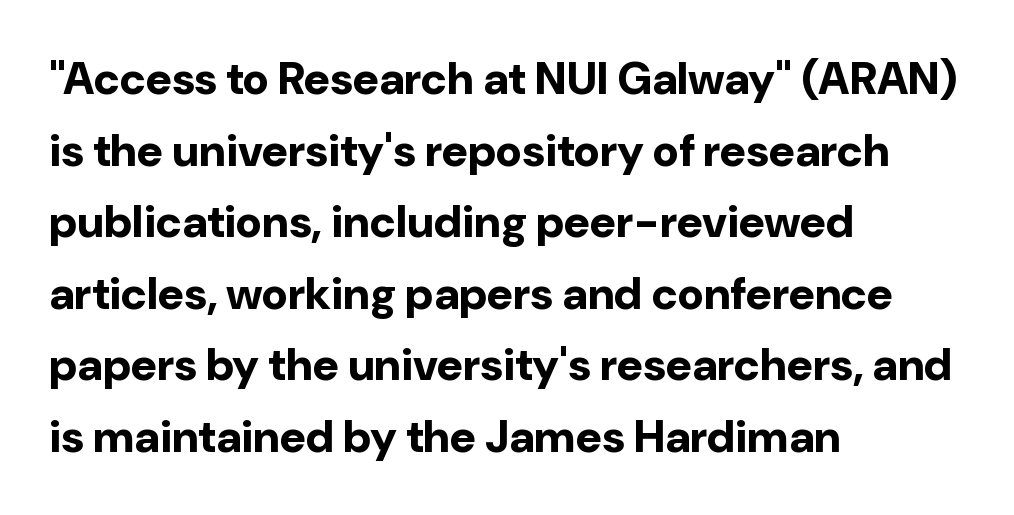
{"serif": "no", "italic": "no", "bold": "yes", "weight": "bold", "width": "normal", "stroke_contrast": "low", "x_height": "medium", "monospaced": "no", "underline": "no", "align": "left", "line_spacing": "normal", "line_spacing_ratio": 1.59, "letter_spacing": "normal", "letter_spacing_em": 0.0, "glyph_px": 45}
